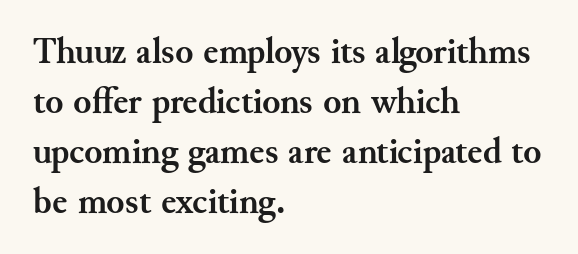
The image shows 37 px semibold serif type, upright; set left-aligned, normal line spacing (1.35x), normal letter spacing, not underlined; medium stroke contrast and a small x-height.
